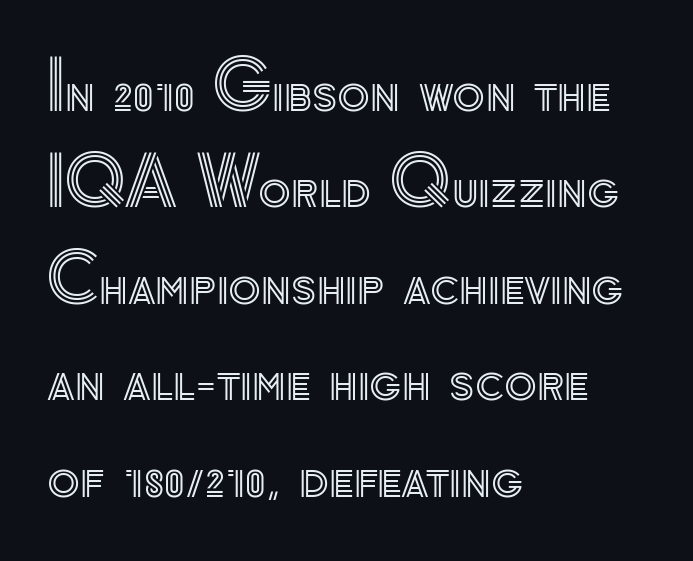
The image shows 67 px text type, upright; set left-aligned, normal line spacing (1.44x), normal letter spacing, not underlined; a small x-height.
